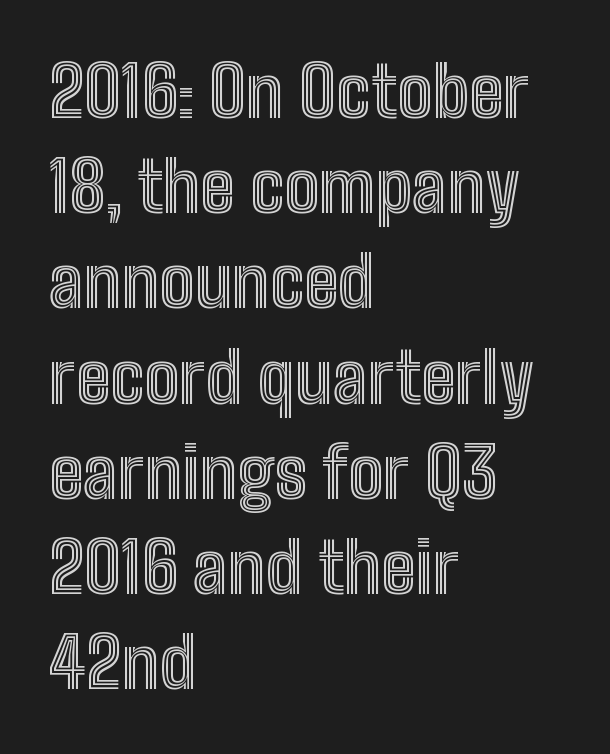
What stands out about the letter spacing? Nothing — it is the standard amount. Whoever set this chose a conventional vertical rhythm. A roman cut, with each character standing at attention. Short and long lines alike share a common starting point at left. The space directly below the letters is spotless.
